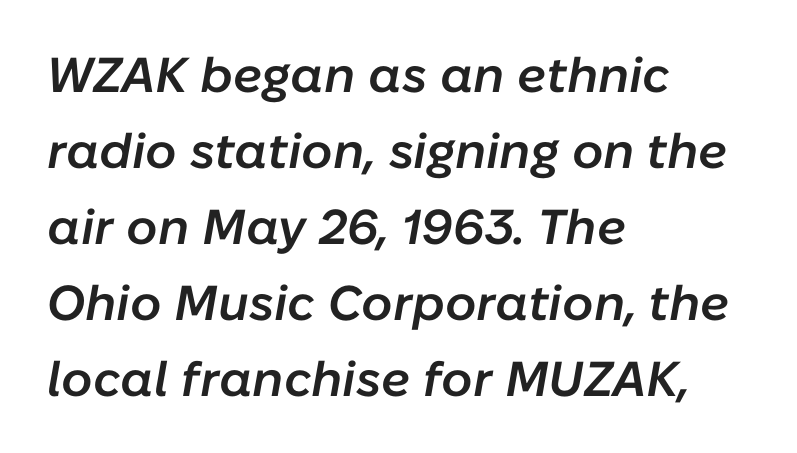
Q: Is the text bold? A: Semi-bold.
Q: Is the text italic (slanted)? A: Yes, it leans right by about 10 degrees.
Q: Is the text underlined? A: No.
Q: How is the paragraph aligned? A: Left-aligned.
Q: Is the spacing between letters normal or unusually wide? A: Normal.
Q: Is the spacing between lines tight, normal or loose? A: Normal.
Q: Width (condensed, normal, or wide)? A: Normal.
Q: Stroke contrast? A: Low.
Q: x-height? A: Medium.
Q: Monospaced? A: No.
